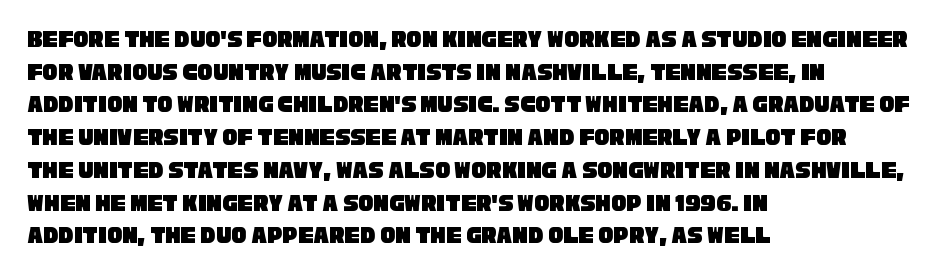
Q: Is the text underlined? A: No.
Q: How is the paragraph aligned? A: Left-aligned.
Q: Is the spacing between letters normal or unusually wide? A: Normal.
Q: Is the spacing between lines tight, normal or loose? A: Normal.
